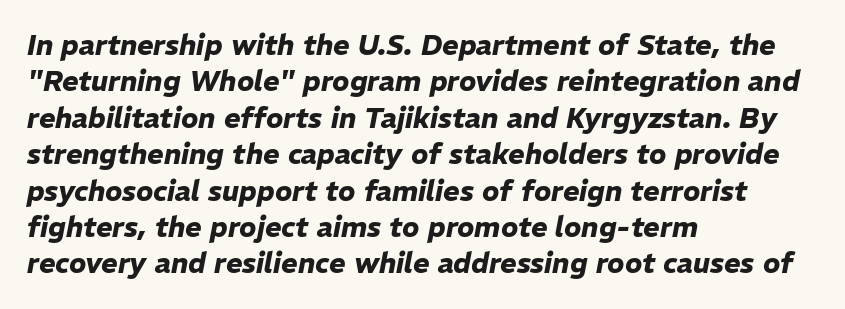
{"italic": "yes", "lean": "right", "slant_degrees": 11, "bold": "yes", "weight": "heavy", "width": "normal", "stroke_contrast": "low", "x_height": "medium", "monospaced": "no", "underline": "no", "align": "left", "line_spacing": "normal", "line_spacing_ratio": 1.3, "letter_spacing": "normal", "letter_spacing_em": 0.0, "glyph_px": 28}
